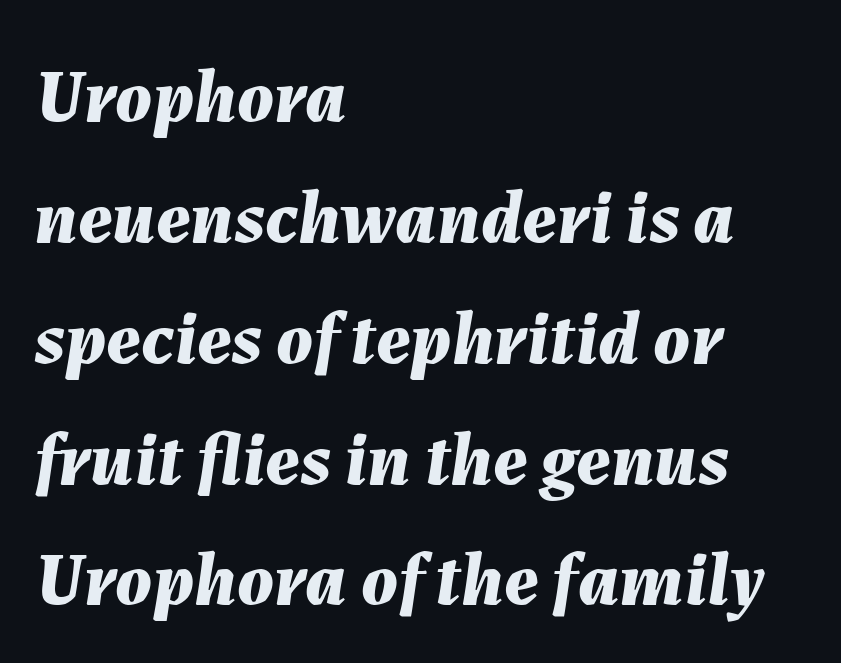
{"italic": "yes", "lean": "right", "slant_degrees": 7, "bold": "yes", "weight": "bold", "width": "normal", "stroke_contrast": "medium", "x_height": "medium", "monospaced": "no", "underline": "no", "align": "left", "line_spacing": "normal", "line_spacing_ratio": 1.59, "letter_spacing": "normal", "letter_spacing_em": 0.0, "glyph_px": 76}
